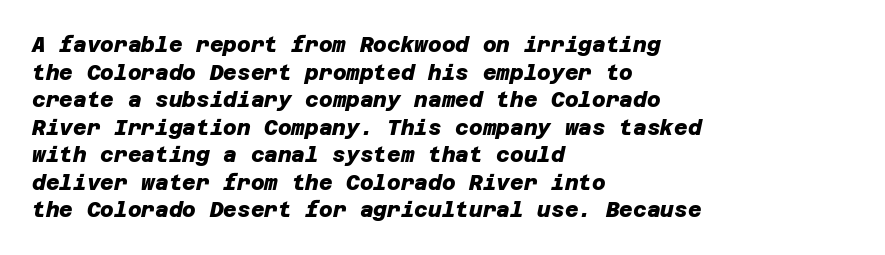
Q: Is the text bold? A: Yes.
Q: Is the text underlined? A: No.
Q: How is the paragraph aligned? A: Left-aligned.
Q: Is the spacing between letters normal or unusually wide? A: Normal.
Q: Is the spacing between lines tight, normal or loose? A: Normal.
